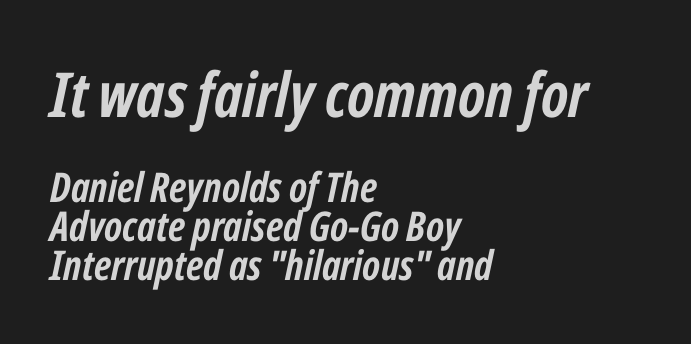
Q: Is the text bold? A: Yes.
Q: Is the text italic (slanted)? A: Yes, it leans right by about 12 degrees.
Q: Is the text underlined? A: No.
Q: How is the paragraph aligned? A: Left-aligned.
Q: Is the spacing between letters normal or unusually wide? A: Normal.
Q: Is the spacing between lines tight, normal or loose? A: Tight.
Q: Which block of text is set in a larger size, the first (top) or the second (bottom)? A: The first (top) one.
Q: Width (condensed, normal, or wide)? A: Condensed.
Q: Stroke contrast? A: Low.
Q: x-height? A: Medium.
Q: Monospaced? A: No.
